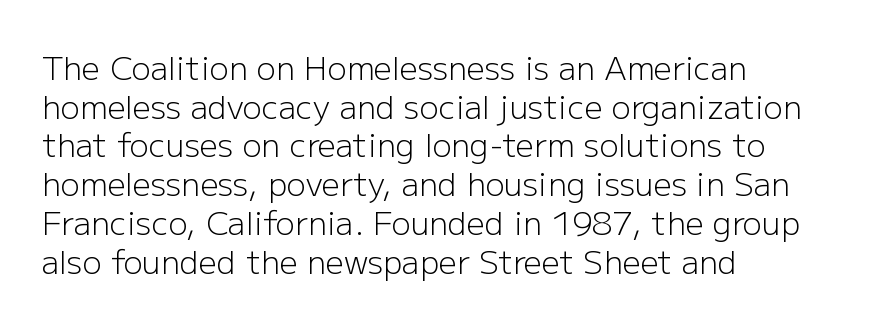
Q: Is the text bold? A: No.
Q: Is the text italic (slanted)? A: No, it is upright.
Q: Is the typeface a serif or a sans-serif typeface? A: Sans-serif.
Q: Is the text underlined? A: No.
Q: How is the paragraph aligned? A: Left-aligned.
Q: Is the spacing between letters normal or unusually wide? A: Normal.
Q: Width (condensed, normal, or wide)? A: Normal.
Q: Stroke contrast? A: Low.
Q: x-height? A: Medium.
Q: Monospaced? A: No.
